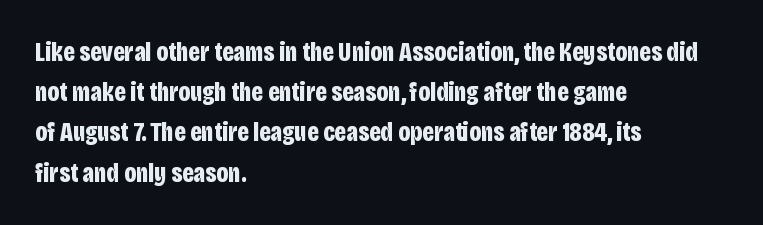
The image shows 27 px bold type, upright; set left-aligned, normal line spacing (1.49x), normal letter spacing, not underlined.
